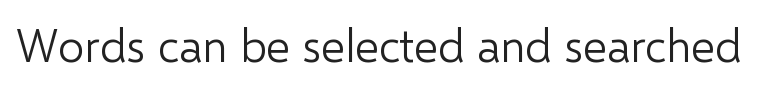
The image shows 46 px light sans-serif type, upright; set normal letter spacing, not underlined; low stroke contrast and a medium x-height.
